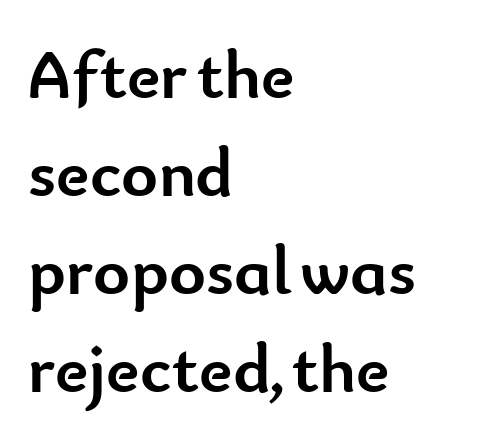
{"serif": "no", "italic": "no", "bold": "yes", "weight": "semibold", "width": "normal", "stroke_contrast": "low", "x_height": "small", "monospaced": "no", "underline": "no", "align": "left", "line_spacing": "normal", "line_spacing_ratio": 1.4, "letter_spacing": "normal", "letter_spacing_em": 0.0, "glyph_px": 70}
